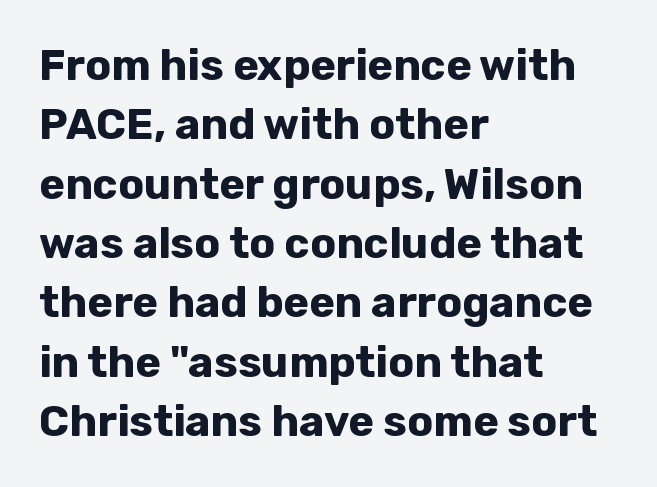
The image shows 43 px bold sans-serif type, upright; set left-aligned, normal line spacing (1.38x), normal letter spacing, not underlined; low stroke contrast and a medium x-height.
